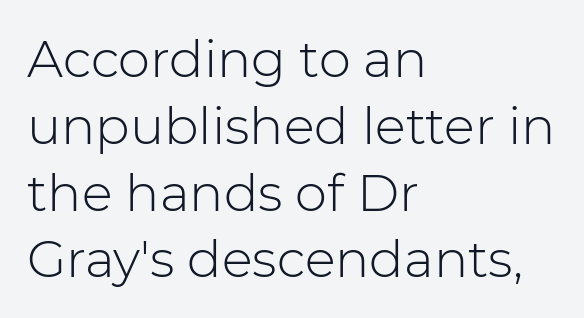
The image shows 51 px light sans-serif type, upright; set left-aligned, normal line spacing (1.31x), normal letter spacing, not underlined; low stroke contrast and a medium x-height.
